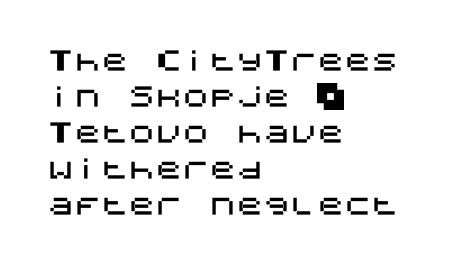
Vertically, the passage feels balanced, rows spaced as you'd expect. The face used here is rendered with its standard letterfit. The words here are not underlined. Posture: straight, roman, zero tilt.
